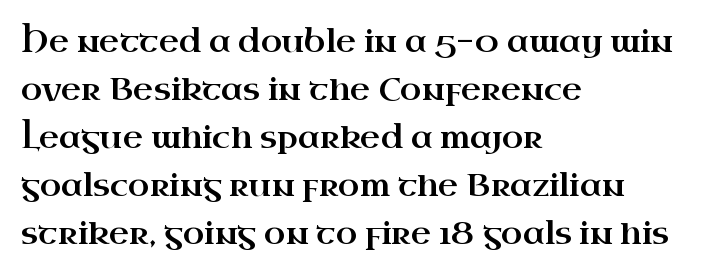
{"serif": "yes", "italic": "no", "width": "wide", "stroke_contrast": "high", "x_height": "small", "monospaced": "no", "underline": "no", "align": "left", "line_spacing": "normal", "line_spacing_ratio": 1.55, "letter_spacing": "normal", "letter_spacing_em": 0.0, "glyph_px": 31}
